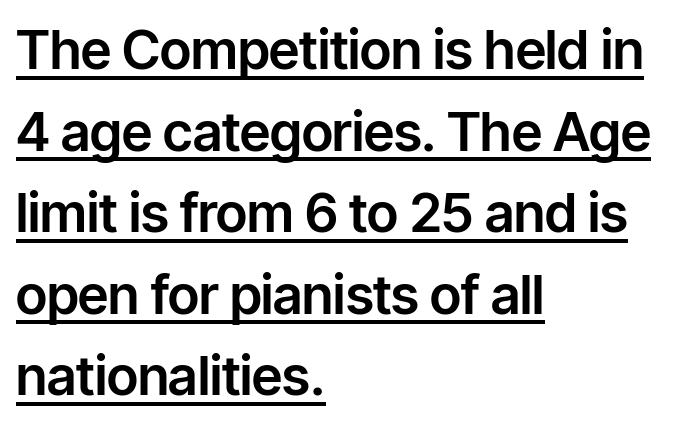
Q: Is the text italic (slanted)? A: No, it is upright.
Q: Is the typeface a serif or a sans-serif typeface? A: Sans-serif.
Q: Is the text underlined? A: Yes.
Q: How is the paragraph aligned? A: Left-aligned.
Q: Is the spacing between letters normal or unusually wide? A: Normal.
Q: Is the spacing between lines tight, normal or loose? A: Normal.
Q: Width (condensed, normal, or wide)? A: Normal.
Q: Stroke contrast? A: Low.
Q: x-height? A: Medium.
Q: Monospaced? A: No.
